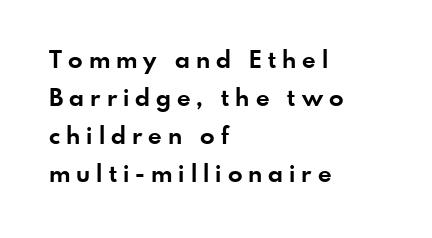
This rendering features lettering with no underline. Style check: upright. Is the type bold? Yes — the strokes are clearly thick and heavy. Compared with typical paragraphs, the rows here are spaced about the same. Typeset ragged right — the left edge is the straight one.
